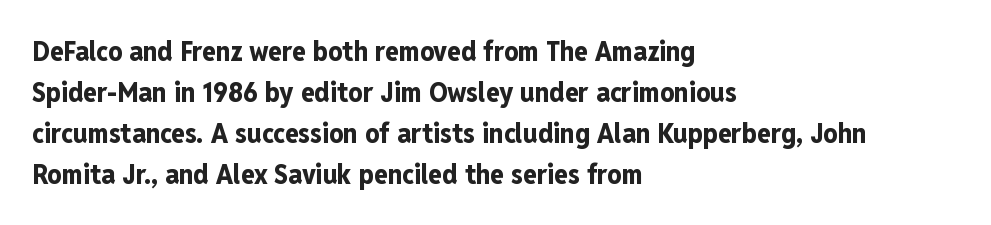
{"serif": "no", "italic": "no", "bold": "yes", "weight": "bold", "width": "condensed", "stroke_contrast": "low", "x_height": "medium", "monospaced": "no", "underline": "no", "align": "left", "line_spacing": "normal", "line_spacing_ratio": 1.46, "letter_spacing": "normal", "letter_spacing_em": 0.0, "glyph_px": 28}
